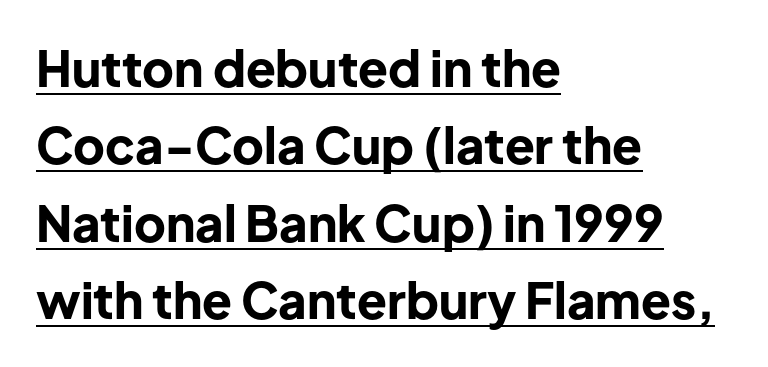
The image shows 49 px bold sans-serif type, upright; set left-aligned, normal line spacing (1.58x), normal letter spacing, underlined; low stroke contrast and a medium x-height.
